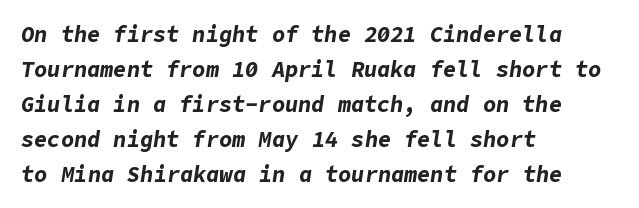
The image shows 22 px bold type, italic (leaning right); set left-aligned, normal line spacing (1.59x), normal letter spacing, not underlined.
